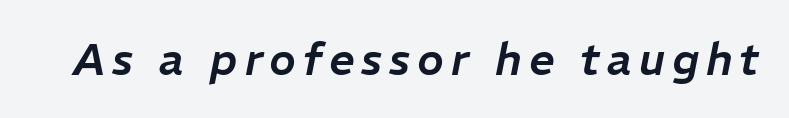
Anything drawn beneath the words? Only blank space. Is this a fixed-width face? No — the glyphs have proportional, varying widths. Compared with ordinary roman type, these characters are visibly tilted.
